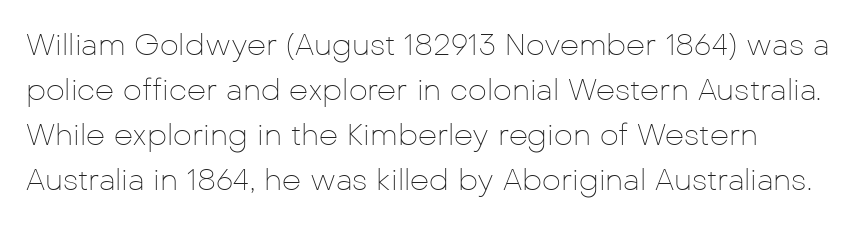
Q: Is the text bold? A: No.
Q: Is the text italic (slanted)? A: No, it is upright.
Q: Is the typeface a serif or a sans-serif typeface? A: Sans-serif.
Q: Is the text underlined? A: No.
Q: Is the spacing between letters normal or unusually wide? A: Normal.
Q: Is the spacing between lines tight, normal or loose? A: Normal.
Q: Width (condensed, normal, or wide)? A: Normal.
Q: Stroke contrast? A: Low.
Q: x-height? A: Medium.
Q: Monospaced? A: No.
